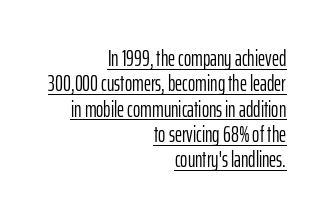
The image shows 22 px text type, upright; set right-aligned, tight line spacing (1.15x), normal letter spacing, underlined.
